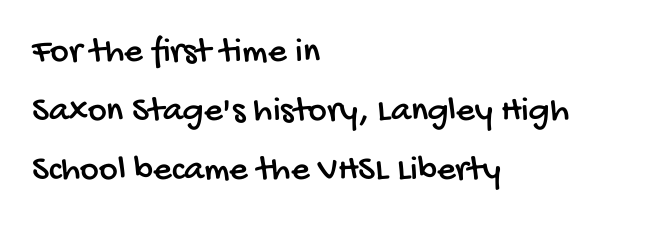
Q: Is the typeface a serif or a sans-serif typeface? A: Sans-serif.
Q: Is the text underlined? A: No.
Q: How is the paragraph aligned? A: Left-aligned.
Q: Is the spacing between letters normal or unusually wide? A: Normal.
Q: Is the spacing between lines tight, normal or loose? A: Normal.
Q: Width (condensed, normal, or wide)? A: Condensed.
Q: Stroke contrast? A: Low.
Q: x-height? A: Large.
Q: Monospaced? A: No.
